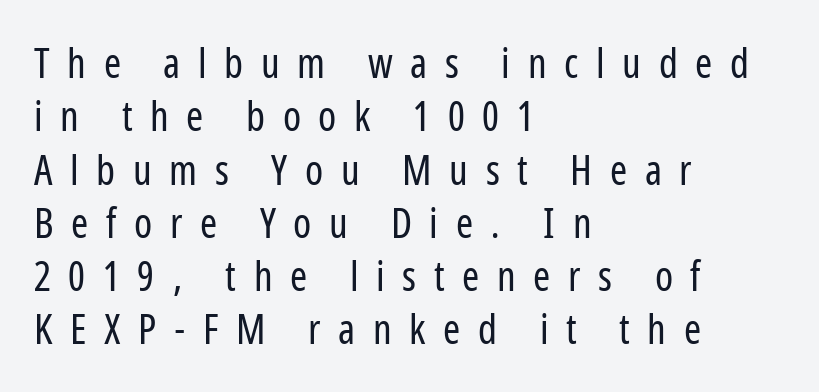
{"serif": "no", "italic": "no", "bold": "no", "weight": "regular", "width": "condensed", "stroke_contrast": "low", "x_height": "medium", "monospaced": "no", "underline": "no", "align": "left", "line_spacing": "normal", "line_spacing_ratio": 1.3, "letter_spacing": "wide", "letter_spacing_em": 0.43, "glyph_px": 41}
